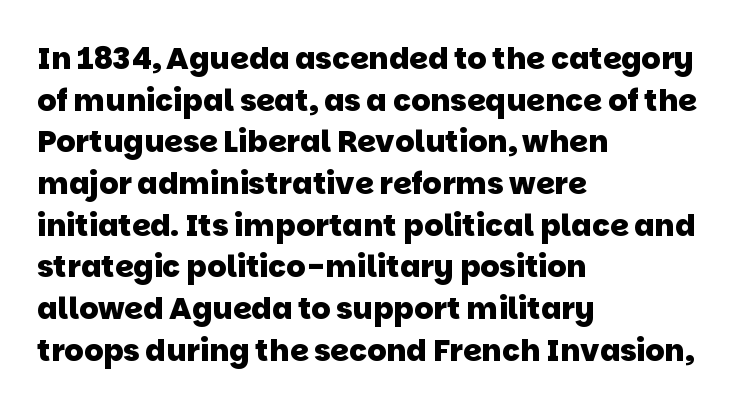
The passage shown is typed in a proportional face where columns would drift. The font is running at its bold setting. The designer went with a sans here, leaving each stem footless. The line-height multiplier appears to be the usual default. Alignment: flush left. These lines keep a tight, regular rhythm from letter to letter.
